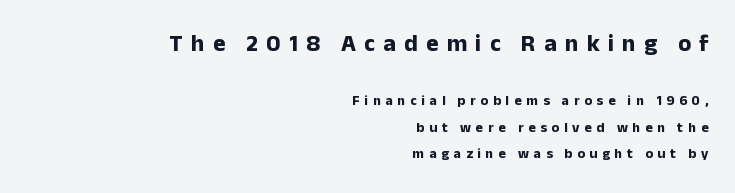
{"italic": "no", "bold": "yes", "underline": "no", "align": "right", "line_spacing_ratio": 1.88, "letter_spacing": "wide", "letter_spacing_em": 0.34, "larger_block": "first", "size_ratio": 1.71, "glyph_px": 24}
